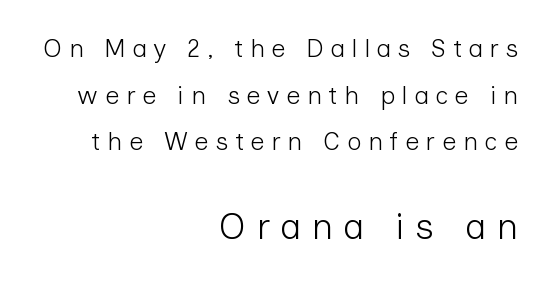
The glyphs are unaccompanied by any horizontal stroke below them. If you squint, the bottom block still reads clearly — it's the larger of the two. Alignment: flush right. Look at the bottom of the vertical strokes: they stop flat, with no serifs. Character widths vary here, with narrow letters taking less room than wide ones. The face looks like a standard text weight, possibly lighter.
